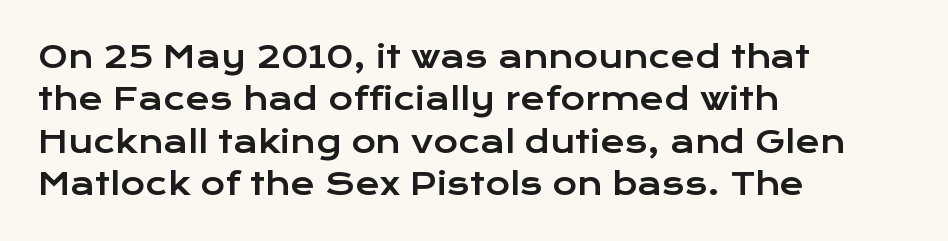
Teacher's note: observe the even left margin — that is flush-left alignment. The passage shown stacks its lines at a standard gap. Here the glyphs are tracked normally, forming tight word shapes. The baseline area is clear.
